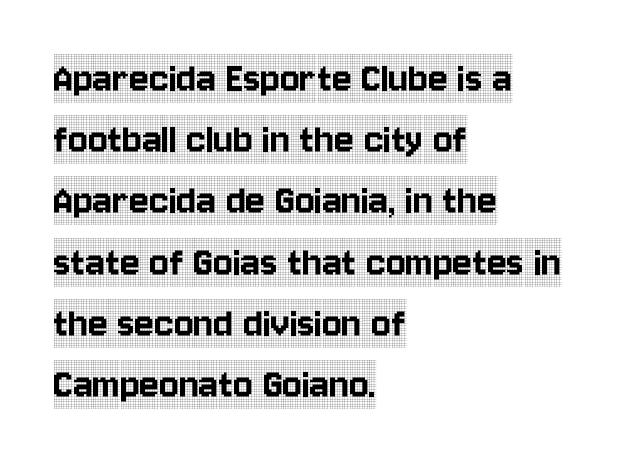
Q: Is the text italic (slanted)? A: No, it is upright.
Q: Is the typeface a serif or a sans-serif typeface? A: Serif.
Q: Is the text underlined? A: No.
Q: How is the paragraph aligned? A: Left-aligned.
Q: Is the spacing between letters normal or unusually wide? A: Normal.
Q: Is the spacing between lines tight, normal or loose? A: Normal.
Q: Width (condensed, normal, or wide)? A: Condensed.
Q: x-height? A: Large.
Q: Monospaced? A: No.
